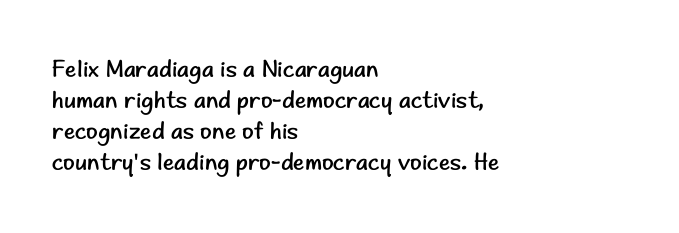
The image shows 24 px text type, upright; set left-aligned, normal line spacing (1.29x), normal letter spacing, not underlined.
